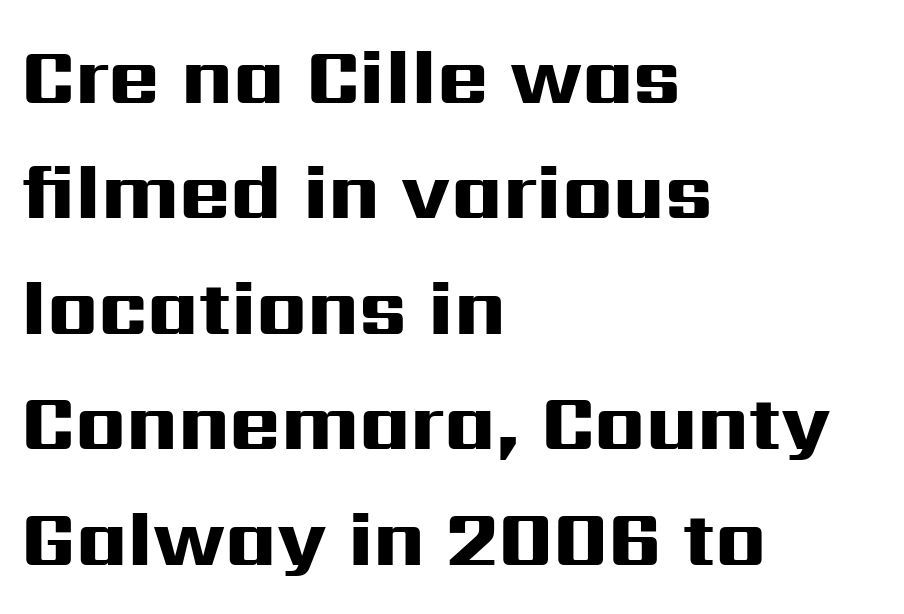
{"serif": "no", "italic": "no", "bold": "yes", "weight": "heavy", "width": "wide", "stroke_contrast": "high", "x_height": "medium", "monospaced": "no", "underline": "no", "align": "left", "line_spacing": "normal", "line_spacing_ratio": 1.48, "letter_spacing": "normal", "letter_spacing_em": 0.0, "glyph_px": 78}
